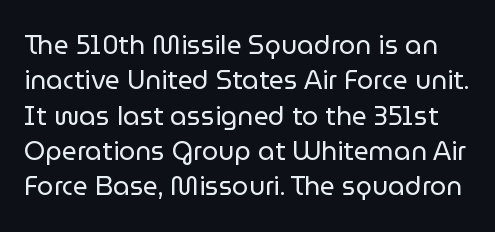
The image shows 26 px text type, upright; set normal line spacing (1.36x), normal letter spacing, not underlined.
